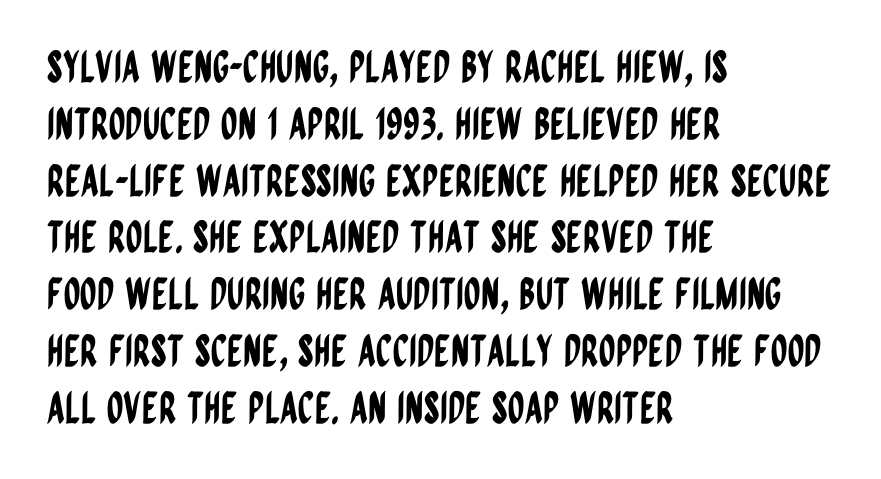
{"serif": "no", "italic": "no", "width": "condensed", "stroke_contrast": "low", "x_height": "large", "monospaced": "no", "underline": "no", "align": "left", "line_spacing": "normal", "line_spacing_ratio": 1.32, "letter_spacing": "normal", "letter_spacing_em": 0.0, "glyph_px": 43}
